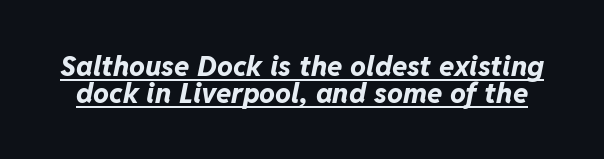
The image shows 28 px bold type, italic (leaning right); set tight line spacing (0.95x), normal letter spacing, underlined; low stroke contrast and a medium x-height.
